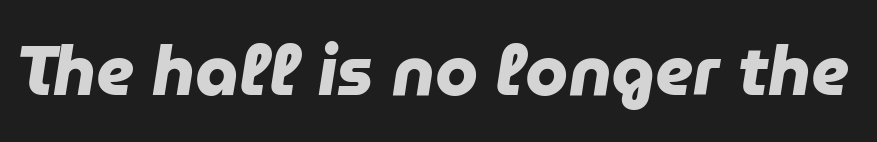
Q: Is the text bold? A: Yes.
Q: Is the typeface a serif or a sans-serif typeface? A: Sans-serif.
Q: Is the text underlined? A: No.
Q: Is the spacing between letters normal or unusually wide? A: Normal.
Q: Width (condensed, normal, or wide)? A: Normal.
Q: Stroke contrast? A: Low.
Q: x-height? A: Medium.
Q: Monospaced? A: No.
